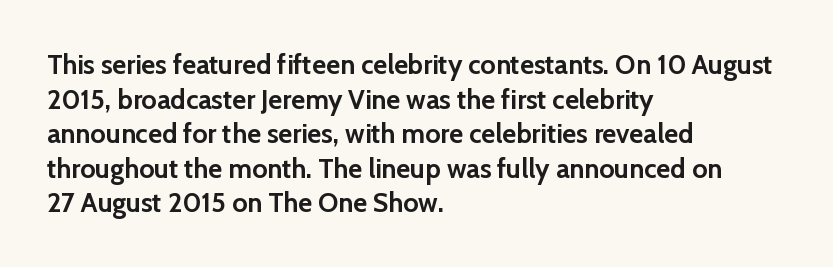
Compared with typical body copy, the letter spacing here is the same. The setting favours the left margin, as ordinary paragraphs usually do. Heft: maximum for text — a bold. Beneath every word, the page is bare. Successive baselines arrive at the customary interval. These lines were composed using upright roman letters.
